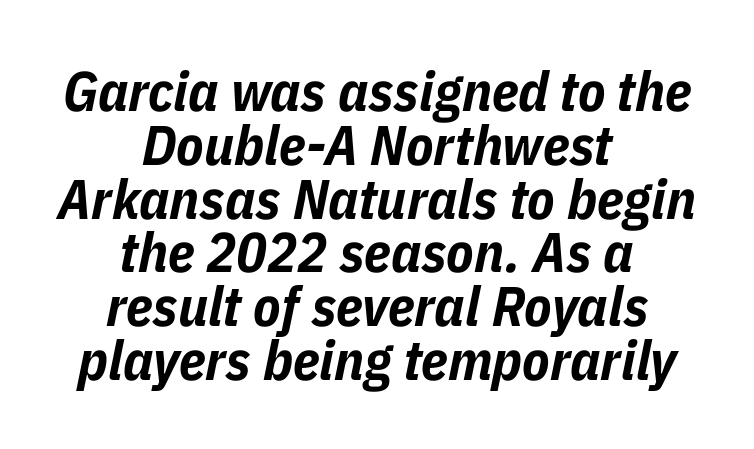
The face used here is proportionally spaced, like ordinary book or web type. The gap between lines stays unmarked. Compared with an ordinary text face, these strokes are far heavier — a full bold. This block would grow much taller if given ordinary leading; it's compressed now. The rendering applies a slant to the glyphs.
